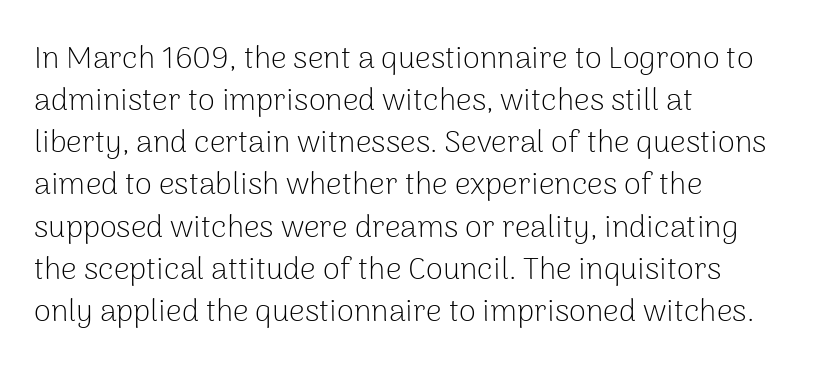
The image shows 31 px light sans-serif type, upright; set left-aligned, normal line spacing (1.36x), normal letter spacing, not underlined; low stroke contrast and a medium x-height.
